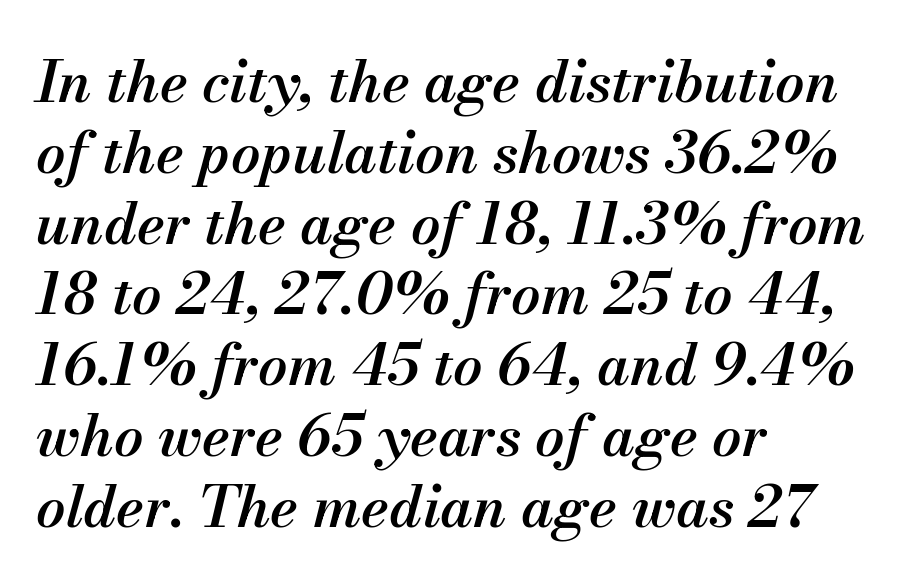
Would a proofreader flag this as italicized? Yes. These lines are set flush left with a ragged right edge. Is this a fixed-width face? No — the glyphs have proportional, varying widths. In terms of weight, the rendering is demibold, just under bold. The gap between lines stays unmarked.
